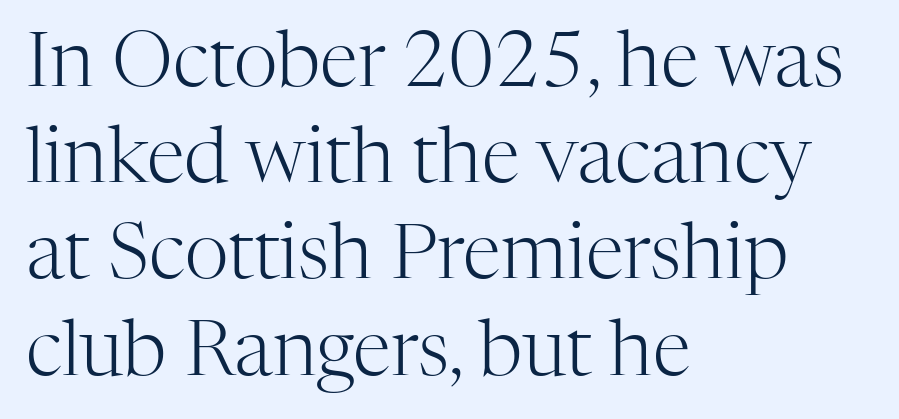
How are the letters spaced? Ordinarily, with no added tracking. The gap between lines stays unmarked. Stems and bowls with no extra thickness — not bold. The leading is moderate, giving the passage an even texture. Every character sits straight up, as roman type does. This rendering uses left alignment, leaving the right contour irregular.
